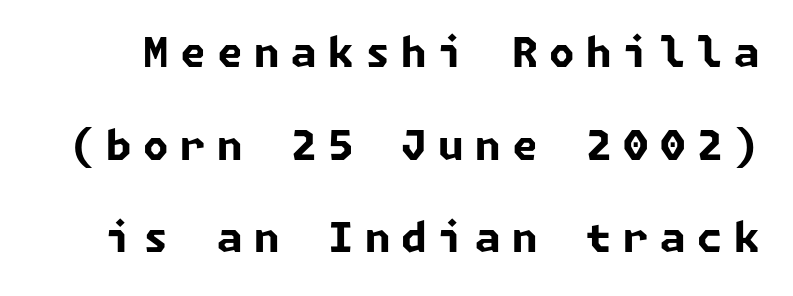
Q: Is the text bold? A: Yes.
Q: Is the typeface a serif or a sans-serif typeface? A: Sans-serif.
Q: Is the text underlined? A: No.
Q: Is the spacing between letters normal or unusually wide? A: Unusually wide.
Q: Is the spacing between lines tight, normal or loose? A: Loose.
Q: Width (condensed, normal, or wide)? A: Normal.
Q: Stroke contrast? A: Low.
Q: x-height? A: Medium.
